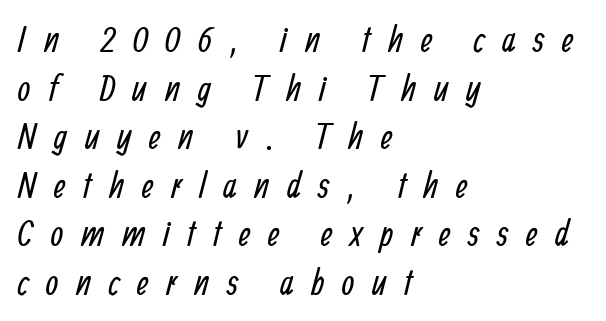
{"serif": "no", "bold": "no", "weight": "regular", "width": "condensed", "stroke_contrast": "low", "x_height": "medium", "monospaced": "no", "underline": "no", "align": "left", "line_spacing": "normal", "line_spacing_ratio": 1.35, "letter_spacing": "wide", "letter_spacing_em": 0.49, "glyph_px": 36}
